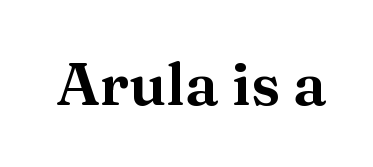
{"serif": "yes", "italic": "no", "width": "normal", "stroke_contrast": "medium", "x_height": "medium", "monospaced": "no", "underline": "no", "letter_spacing": "normal", "letter_spacing_em": 0.0, "glyph_px": 60}
